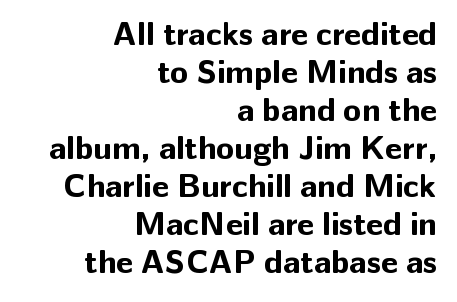
No feet cap the strokes, marking this as sans-serif type. Compared with typical paragraphs, the rows here are closer together. Check under the words: just untouched page. No italicization has been applied; the sample stays upright. Line endings align vertically; line beginnings do not. Bold? Absolutely — the strokes are thick and heavy.
